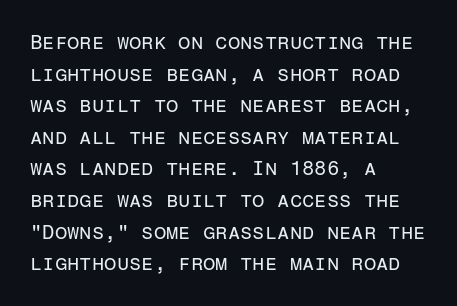
Teacher's note: observe the even left margin — that is flush-left alignment. The passage shown is not underscored anywhere. The rendering uses a moderate line-height, typical for paragraphs. Ascenders rise straight up at ninety degrees. Nobody touched the tracking dial on this one.
